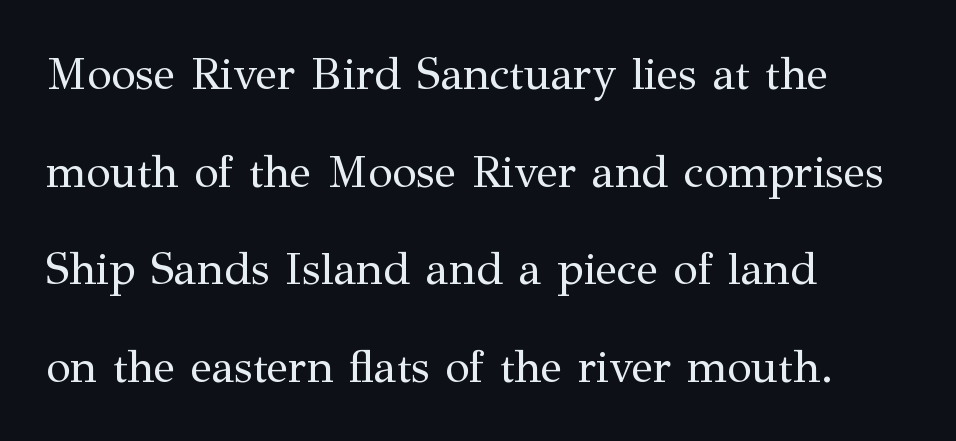
A classic flush-left, rag-right setting is used for this passage. Anything drawn beneath the words? Only blank space. Weight: in the light-to-regular range. Note the varied advance widths — an 'i' is clearly narrower than an 'm'.
